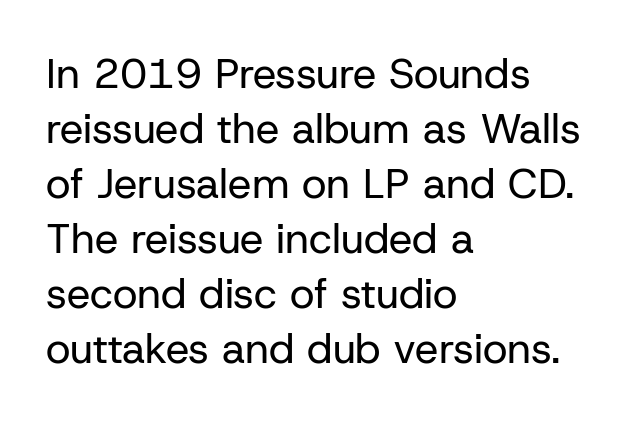
{"serif": "no", "italic": "no", "bold": "no", "weight": "regular", "width": "normal", "stroke_contrast": "low", "x_height": "medium", "monospaced": "no", "underline": "no", "align": "left", "line_spacing": "normal", "line_spacing_ratio": 1.31, "letter_spacing": "normal", "letter_spacing_em": 0.0, "glyph_px": 42}
